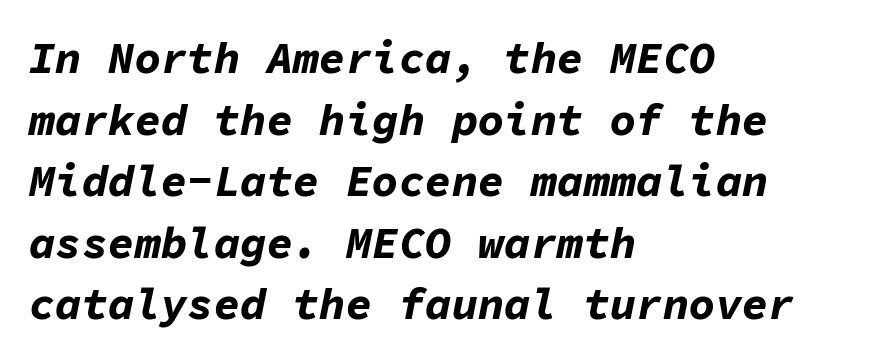
The image shows 44 px bold type, italic (leaning right), monospaced; set left-aligned, normal line spacing (1.4x), normal letter spacing, not underlined; low stroke contrast and a medium x-height.
